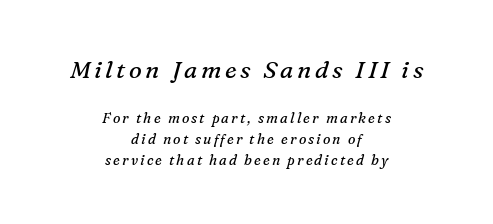
{"italic": "yes", "lean": "right", "slant_degrees": 16, "bold": "no", "underline": "no", "align": "center", "line_spacing": "normal", "line_spacing_ratio": 1.5, "larger_block": "first", "size_ratio": 1.71, "glyph_px": 24}
